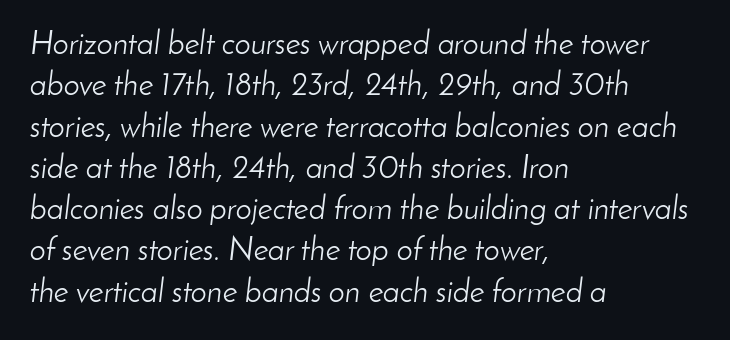
Q: Is the text bold? A: No.
Q: Is the text italic (slanted)? A: Yes, it leans right by about 8 degrees.
Q: Is the text underlined? A: No.
Q: How is the paragraph aligned? A: Left-aligned.
Q: Is the spacing between letters normal or unusually wide? A: Normal.
Q: Is the spacing between lines tight, normal or loose? A: Normal.
Q: Width (condensed, normal, or wide)? A: Normal.
Q: Stroke contrast? A: Low.
Q: x-height? A: Small.
Q: Monospaced? A: No.
